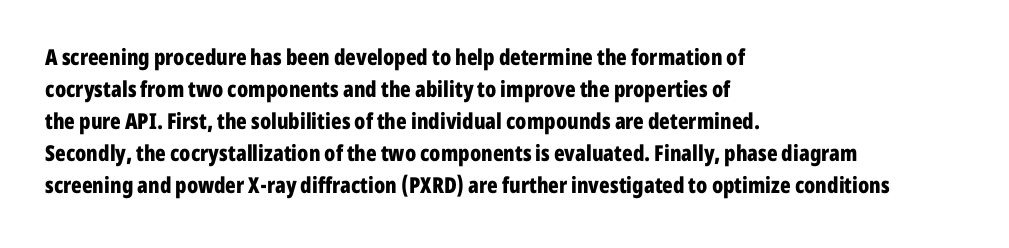
These lines were composed using upright roman letters. Bare-footed words on every line. The vertical gap from one line to the next is medium. Leftover space on each line is placed entirely after the last word. The line texture is even and compact thanks to regular tracking.
